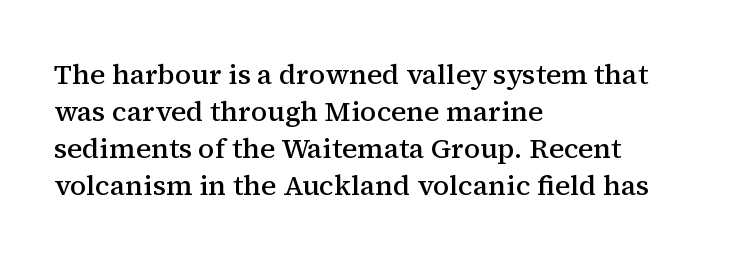
{"serif": "yes", "italic": "no", "bold": "semi", "weight": "semibold", "width": "normal", "stroke_contrast": "medium", "x_height": "medium", "monospaced": "no", "underline": "no", "align": "left", "line_spacing": "normal", "line_spacing_ratio": 1.32, "letter_spacing": "normal", "letter_spacing_em": 0.0, "glyph_px": 28}
